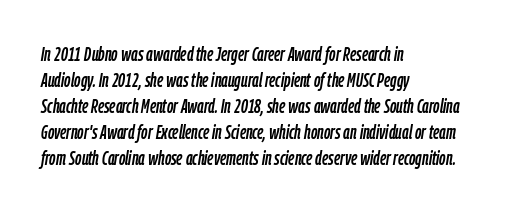
The image shows 20 px text type, italic (leaning right); set left-aligned, normal line spacing (1.3x), normal letter spacing, not underlined.
